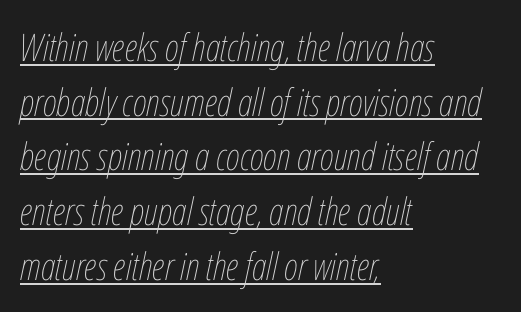
This sample uses an oblique cut, with every glyph tilted off the vertical. Emphasis is given by a line drawn under the lettering. A light-to-regular cut is what we see here. This sample has the flowing, uneven cadence of proportional lettering. Every row of glyphs begins at an identical x-position on the left.
